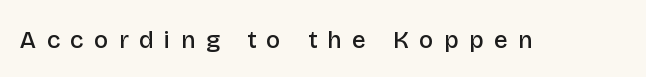
{"italic": "no", "bold": "semi", "underline": "no", "letter_spacing": "wide", "letter_spacing_em": 0.44, "glyph_px": 24}
